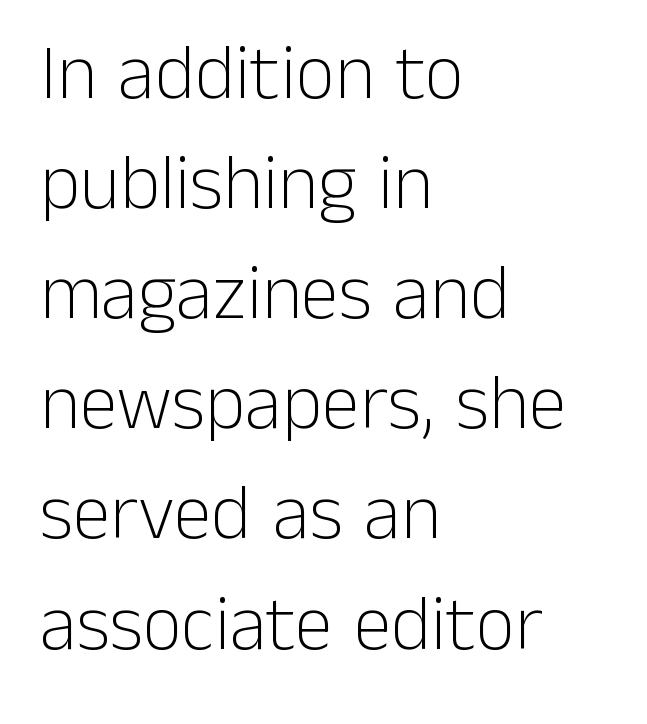
{"serif": "no", "italic": "no", "bold": "no", "weight": "light", "width": "normal", "stroke_contrast": "low", "x_height": "medium", "monospaced": "no", "underline": "no", "align": "left", "line_spacing": "normal", "line_spacing_ratio": 1.43, "letter_spacing": "normal", "letter_spacing_em": 0.0, "glyph_px": 77}
